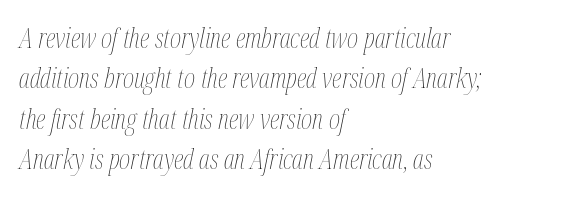
{"italic": "yes", "lean": "right", "slant_degrees": 12, "bold": "no", "underline": "no", "align": "left", "line_spacing": "normal", "line_spacing_ratio": 1.5, "letter_spacing": "normal", "letter_spacing_em": 0.0, "glyph_px": 27}
